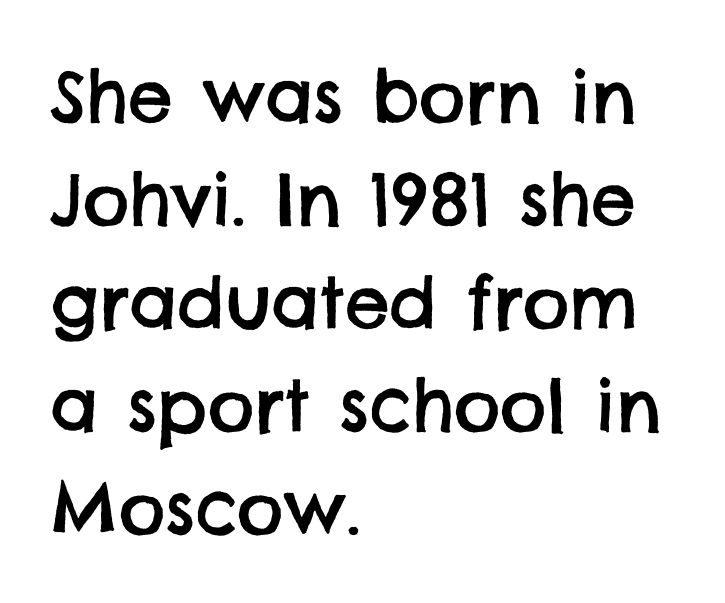
Q: Is the typeface a serif or a sans-serif typeface? A: Sans-serif.
Q: Is the text underlined? A: No.
Q: How is the paragraph aligned? A: Left-aligned.
Q: Is the spacing between letters normal or unusually wide? A: Normal.
Q: Is the spacing between lines tight, normal or loose? A: Normal.
Q: Width (condensed, normal, or wide)? A: Normal.
Q: Stroke contrast? A: Low.
Q: x-height? A: Large.
Q: Monospaced? A: No.
